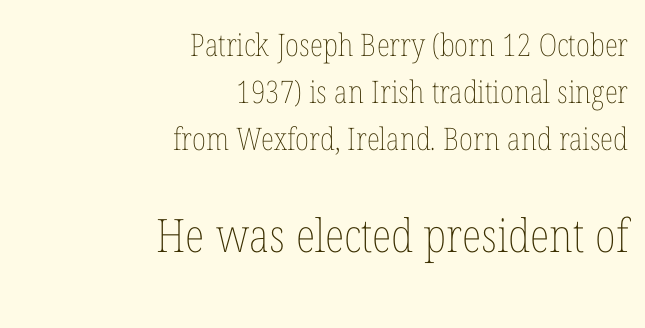
{"italic": "no", "bold": "no", "weight": "thin", "width": "condensed", "stroke_contrast": "low", "x_height": "medium", "monospaced": "no", "underline": "no", "align": "right", "line_spacing": "normal", "line_spacing_ratio": 1.52, "letter_spacing": "normal", "letter_spacing_em": 0.0, "larger_block": "second", "size_ratio": 1.48, "glyph_px": 46}
